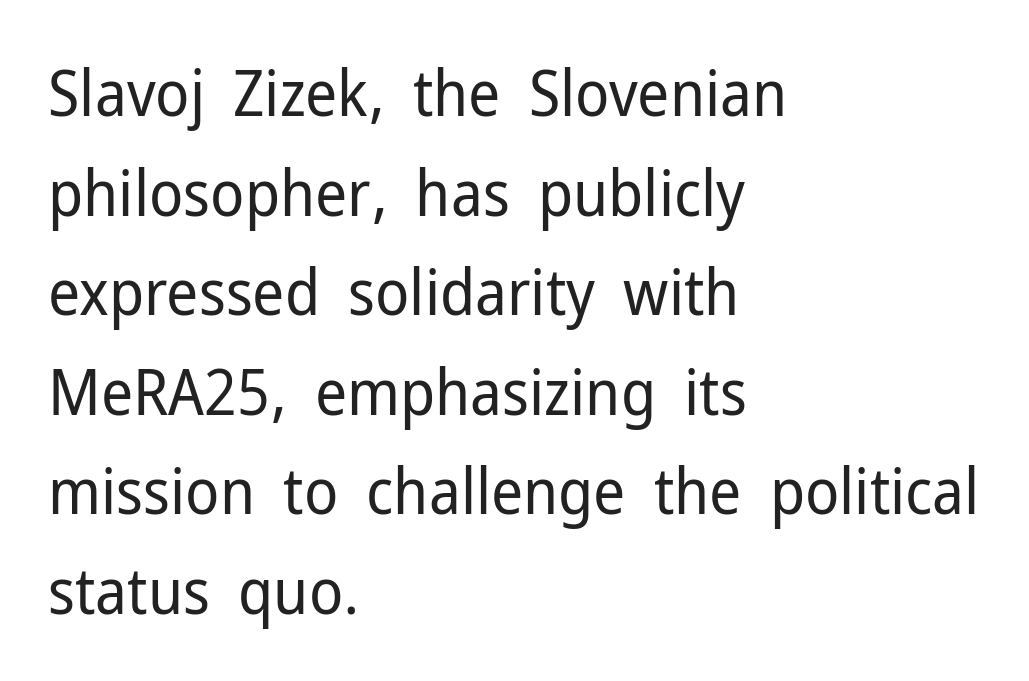
The image shows 63 px regular-weight sans-serif type, upright; set left-aligned, normal line spacing (1.58x), normal letter spacing, not underlined; low stroke contrast and a medium x-height.
